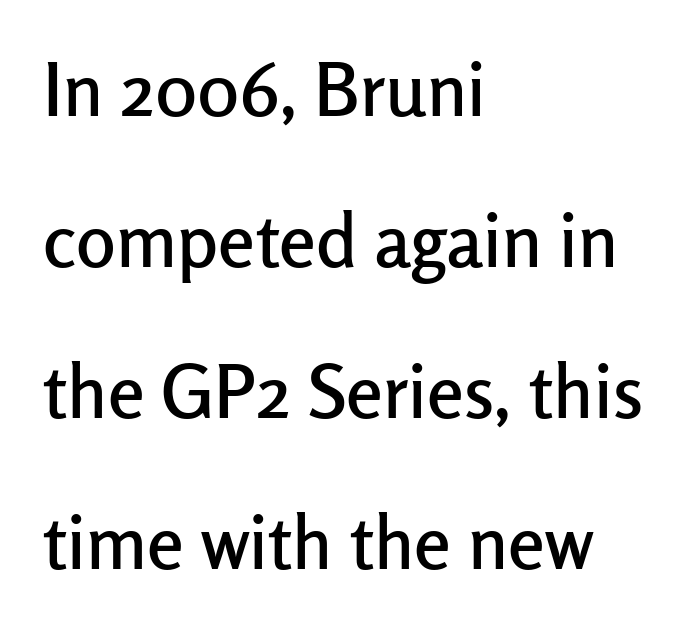
Q: Is the text italic (slanted)? A: No, it is upright.
Q: Is the typeface a serif or a sans-serif typeface? A: Sans-serif.
Q: Is the text underlined? A: No.
Q: How is the paragraph aligned? A: Left-aligned.
Q: Is the spacing between letters normal or unusually wide? A: Normal.
Q: Is the spacing between lines tight, normal or loose? A: Loose.
Q: Width (condensed, normal, or wide)? A: Normal.
Q: Stroke contrast? A: Low.
Q: x-height? A: Medium.
Q: Monospaced? A: No.
